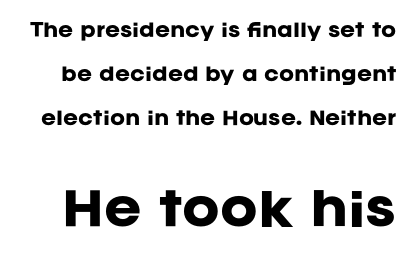
{"serif": "no", "italic": "no", "bold": "yes", "weight": "heavy", "width": "normal", "stroke_contrast": "low", "x_height": "large", "monospaced": "no", "underline": "no", "line_spacing": "loose", "line_spacing_ratio": 2.45, "letter_spacing": "normal", "letter_spacing_em": 0.0, "larger_block": "second", "size_ratio": 2.5, "glyph_px": 45}
